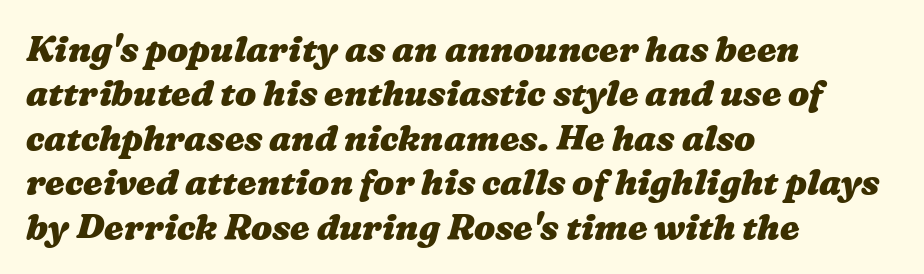
The paragraph has a hard left edge and a soft right edge. Reading down the column, the eye jumps a familiar distance to each next line. A dark, heavy texture on the line: the type is bold. A typesetter would call this proportional, since set widths differ per character. Spacing between characters is what you'd get straight out of the box.
